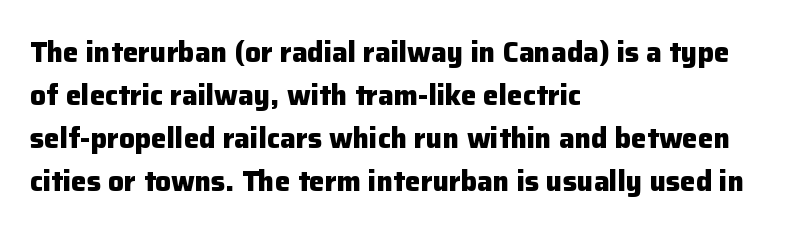
{"serif": "no", "italic": "no", "bold": "yes", "weight": "heavy", "width": "normal", "stroke_contrast": "low", "x_height": "medium", "monospaced": "no", "underline": "no", "align": "left", "line_spacing": "normal", "line_spacing_ratio": 1.54, "letter_spacing": "normal", "letter_spacing_em": 0.0, "glyph_px": 28}
